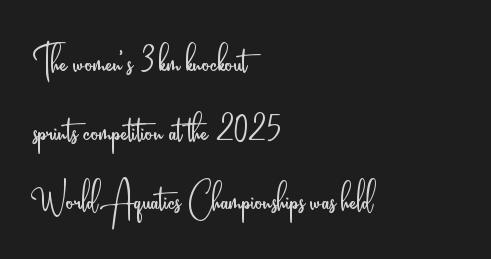
The image shows 49 px light, condensed sans-serif type; set left-aligned, normal line spacing (1.41x), normal letter spacing, not underlined; low stroke contrast and a small x-height.
